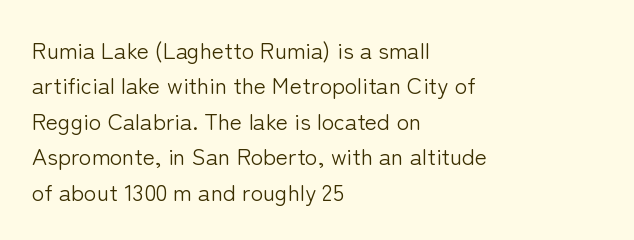
The image shows 23 px text type, upright; set left-aligned, normal line spacing (1.54x), normal letter spacing, not underlined.
